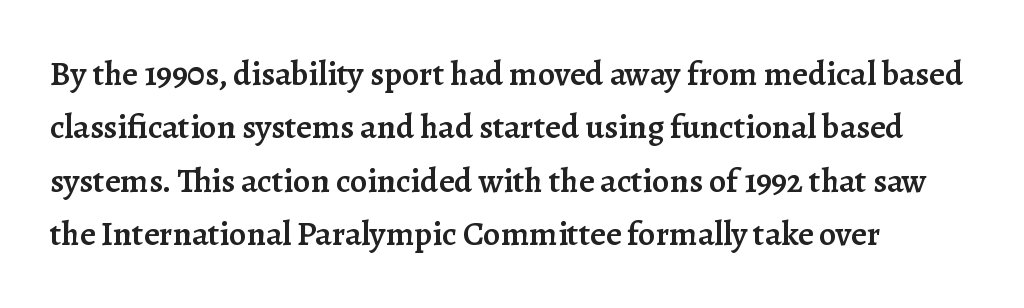
The image shows 34 px semibold serif type, upright; set left-aligned, normal line spacing (1.57x), normal letter spacing, not underlined; low stroke contrast and a medium x-height.
